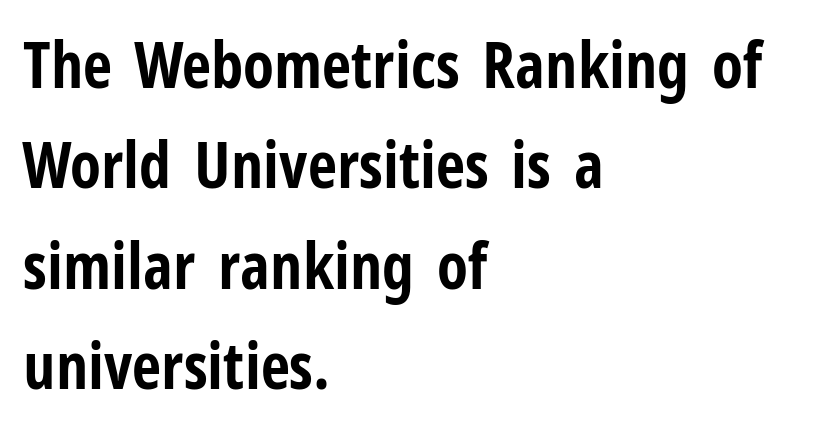
{"serif": "no", "italic": "no", "bold": "yes", "weight": "bold", "width": "condensed", "stroke_contrast": "low", "x_height": "medium", "monospaced": "no", "underline": "no", "align": "left", "line_spacing": "normal", "line_spacing_ratio": 1.57, "letter_spacing": "normal", "letter_spacing_em": 0.0, "glyph_px": 64}
